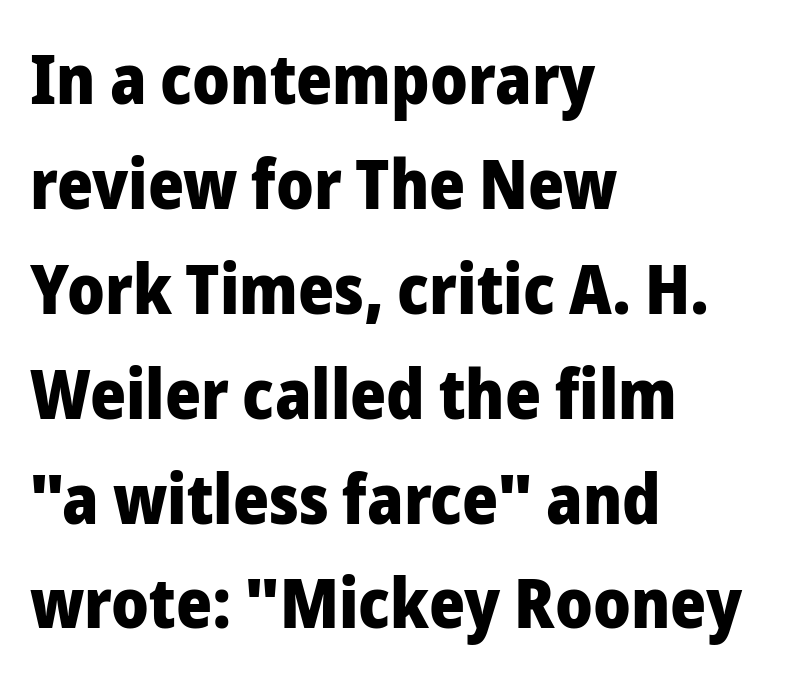
The image shows 69 px heavy sans-serif type, upright; set left-aligned, normal line spacing (1.52x), normal letter spacing, not underlined; low stroke contrast and a medium x-height.
